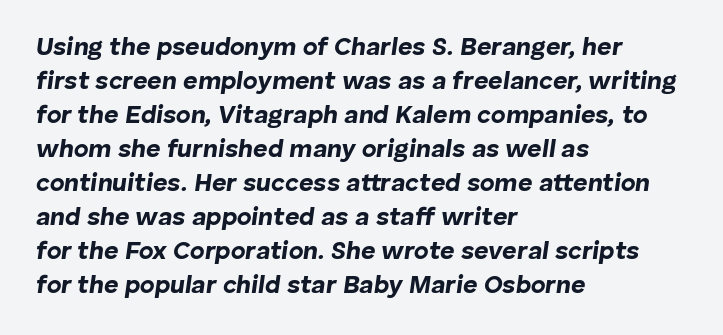
The image shows 25 px bold type, italic (leaning right); set left-aligned, normal line spacing (1.36x), normal letter spacing, not underlined.
